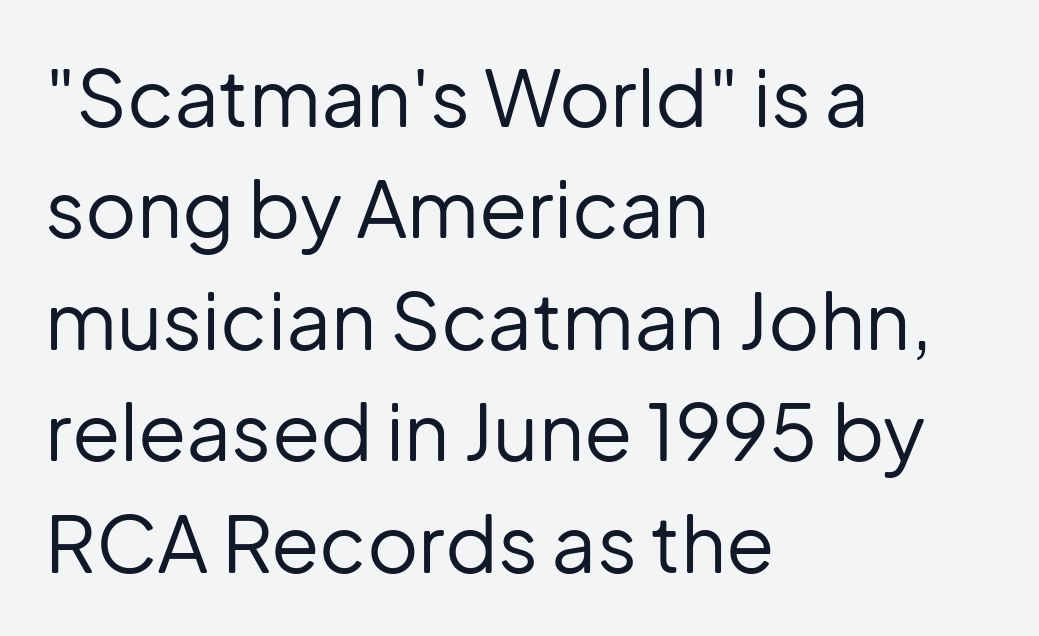
Q: Is the text bold? A: No.
Q: Is the text italic (slanted)? A: No, it is upright.
Q: Is the typeface a serif or a sans-serif typeface? A: Sans-serif.
Q: Is the text underlined? A: No.
Q: How is the paragraph aligned? A: Left-aligned.
Q: Is the spacing between letters normal or unusually wide? A: Normal.
Q: Is the spacing between lines tight, normal or loose? A: Normal.
Q: Width (condensed, normal, or wide)? A: Normal.
Q: Stroke contrast? A: Low.
Q: x-height? A: Medium.
Q: Monospaced? A: No.
